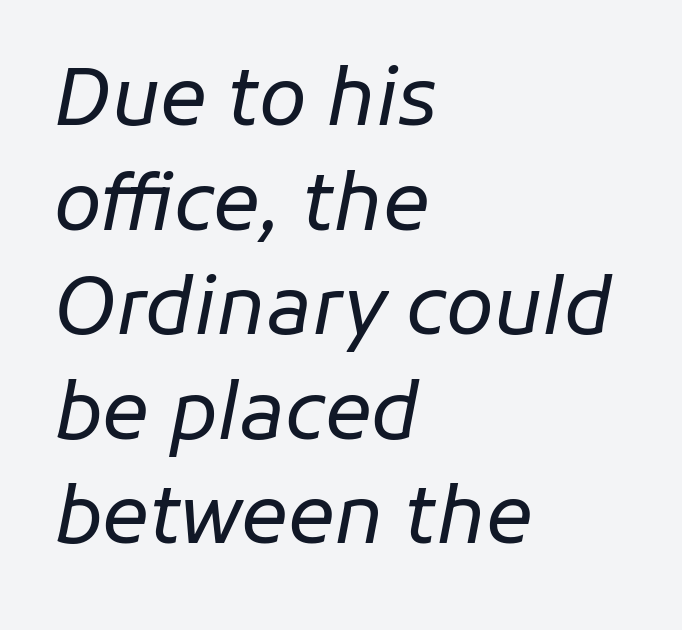
Notice how descenders clear the ascenders below comfortably — that's standard leading. Quick note: italic. Each word holds together tightly as a unit, with standard inter-letter gaps. A bare baseline throughout the passage. On a weight scale, this lands at 450 or below. Think of a printed novel: that variable character pitch is what you see here.
